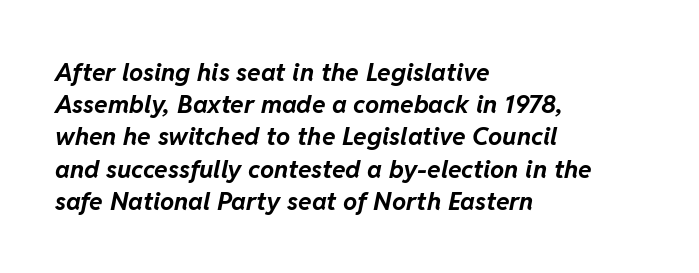
The image shows 25 px bold type, italic (leaning right); set left-aligned, normal line spacing (1.29x), normal letter spacing, not underlined.
